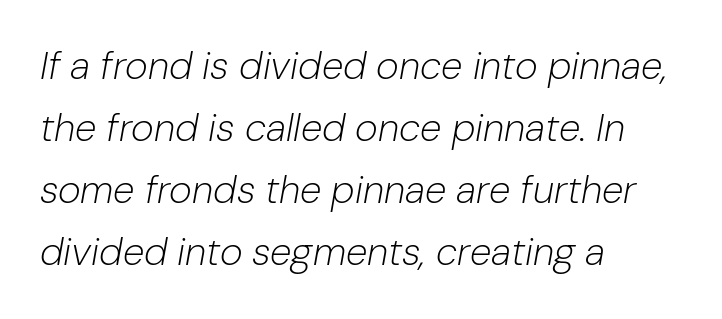
Q: Is the text bold? A: No.
Q: Is the text italic (slanted)? A: Yes, it leans right by about 10 degrees.
Q: Is the text underlined? A: No.
Q: How is the paragraph aligned? A: Left-aligned.
Q: Is the spacing between letters normal or unusually wide? A: Normal.
Q: Is the spacing between lines tight, normal or loose? A: Normal.
Q: Width (condensed, normal, or wide)? A: Normal.
Q: Stroke contrast? A: Low.
Q: x-height? A: Medium.
Q: Monospaced? A: No.
